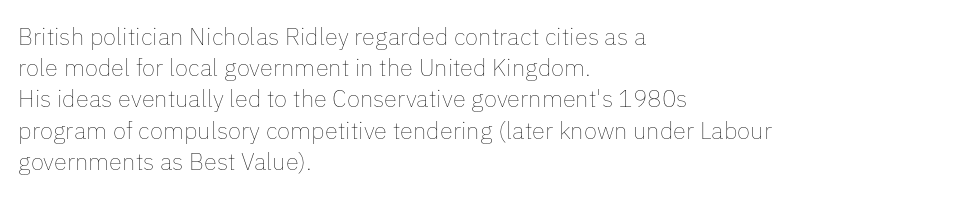
Q: Is the text bold? A: No.
Q: Is the text italic (slanted)? A: No, it is upright.
Q: Is the text underlined? A: No.
Q: How is the paragraph aligned? A: Left-aligned.
Q: Is the spacing between letters normal or unusually wide? A: Normal.
Q: Is the spacing between lines tight, normal or loose? A: Normal.
